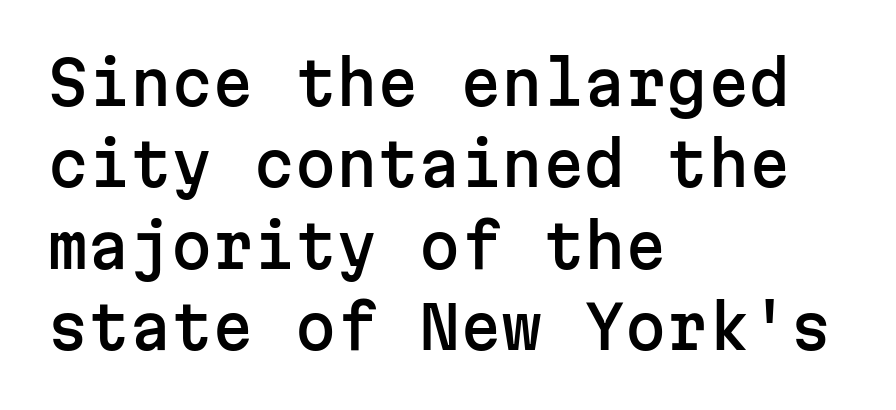
Q: Is the text italic (slanted)? A: No, it is upright.
Q: Is the typeface a serif or a sans-serif typeface? A: Sans-serif.
Q: Is the text underlined? A: No.
Q: How is the paragraph aligned? A: Left-aligned.
Q: Is the spacing between letters normal or unusually wide? A: Normal.
Q: Is the spacing between lines tight, normal or loose? A: Normal.
Q: Width (condensed, normal, or wide)? A: Normal.
Q: Stroke contrast? A: Low.
Q: x-height? A: Medium.
Q: Monospaced? A: Yes.
